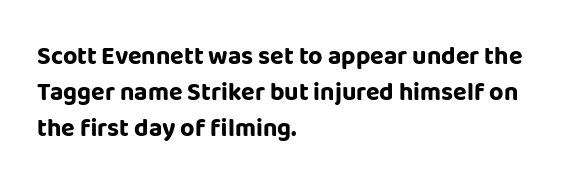
Q: Is the text bold? A: Yes.
Q: Is the text italic (slanted)? A: No, it is upright.
Q: Is the text underlined? A: No.
Q: How is the paragraph aligned? A: Left-aligned.
Q: Is the spacing between letters normal or unusually wide? A: Normal.
Q: Is the spacing between lines tight, normal or loose? A: Normal.
